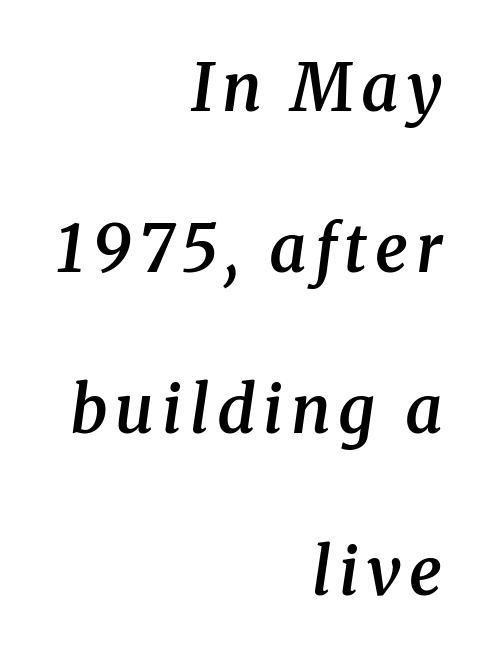
{"serif": "yes", "italic": "yes", "lean": "right", "slant_degrees": 8, "bold": "semi", "weight": "semibold", "width": "normal", "stroke_contrast": "medium", "x_height": "medium", "monospaced": "no", "underline": "no", "align": "right", "line_spacing": "loose", "line_spacing_ratio": 2.48, "glyph_px": 65}
